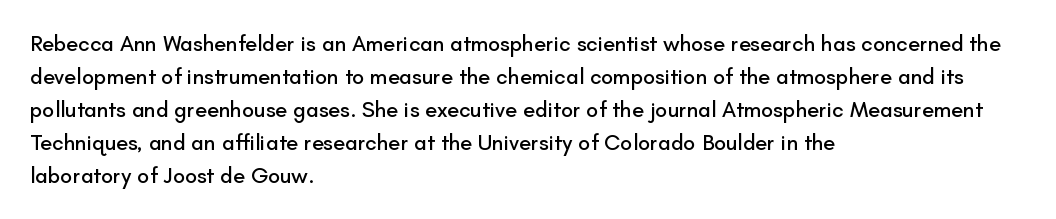
The image shows 22 px text type, upright; set left-aligned, normal line spacing (1.5x), normal letter spacing, not underlined.
